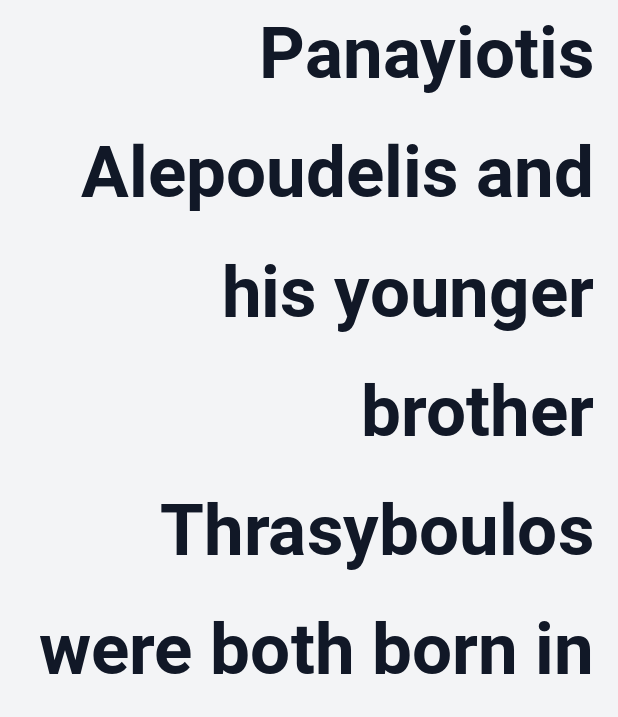
Is this a fixed-width face? No — the glyphs have proportional, varying widths. Strong, thick strokes mark this as bold type. Only glyphs here, with clear space below each row. Is the letter spacing exaggerated? No — it looks like the ordinary default. These lines stack with their right ends in a neat column. In terms of leading, this rendering sits right in the middle.
